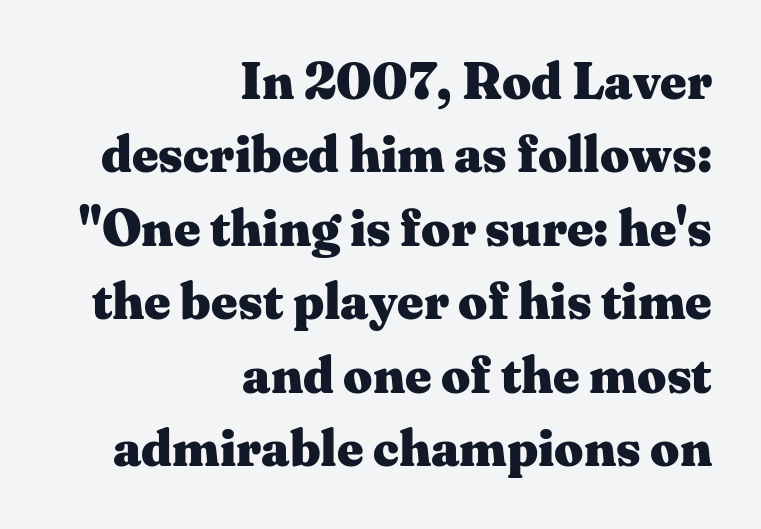
The image shows 51 px heavy, wide serif type, upright; set right-aligned, normal line spacing (1.44x), normal letter spacing, not underlined; medium stroke contrast and a medium x-height.
